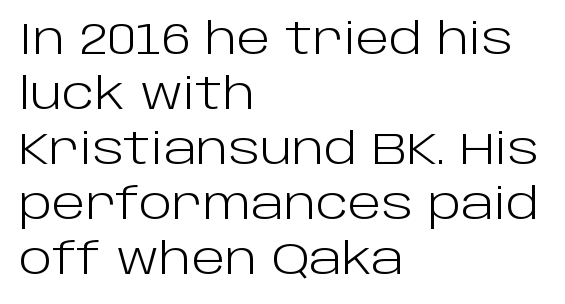
Q: Is the text bold? A: No.
Q: Is the text italic (slanted)? A: No, it is upright.
Q: Is the typeface a serif or a sans-serif typeface? A: Sans-serif.
Q: Is the text underlined? A: No.
Q: How is the paragraph aligned? A: Left-aligned.
Q: Is the spacing between letters normal or unusually wide? A: Normal.
Q: Is the spacing between lines tight, normal or loose? A: Normal.
Q: Width (condensed, normal, or wide)? A: Normal.
Q: Stroke contrast? A: Low.
Q: x-height? A: Large.
Q: Monospaced? A: No.
